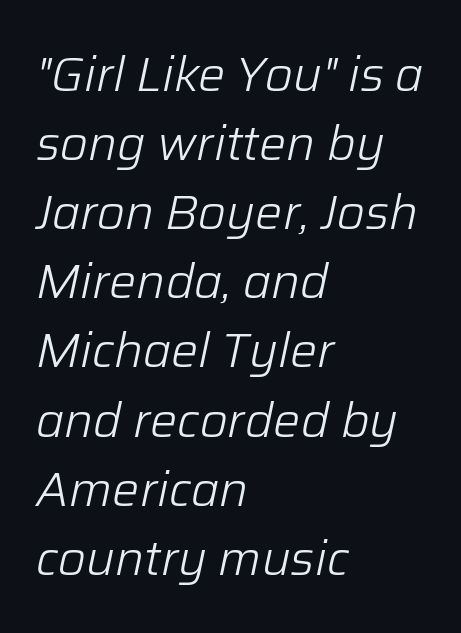
{"italic": "yes", "lean": "right", "slant_degrees": 12, "bold": "no", "weight": "light", "width": "normal", "stroke_contrast": "low", "x_height": "medium", "monospaced": "no", "underline": "no", "align": "left", "line_spacing": "normal", "line_spacing_ratio": 1.44, "letter_spacing": "normal", "letter_spacing_em": 0.0, "glyph_px": 48}
